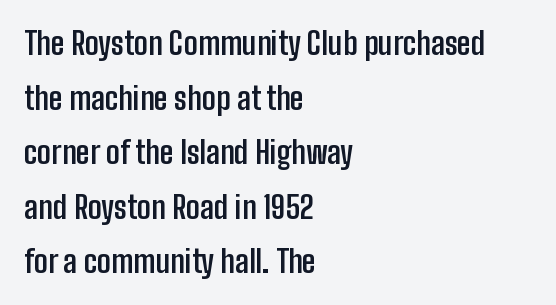
A typesetter would label this face a sans. Ascenders rise straight up at ninety degrees. The paragraph shown leans on its left margin. Do the characters align in a grid? No, the font is proportional.
